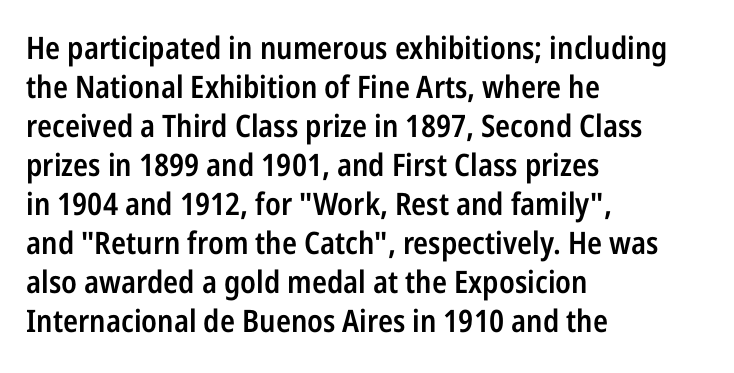
The image shows 31 px semibold, condensed sans-serif type, upright; set left-aligned, normal line spacing (1.26x), normal letter spacing, not underlined; low stroke contrast and a medium x-height.
